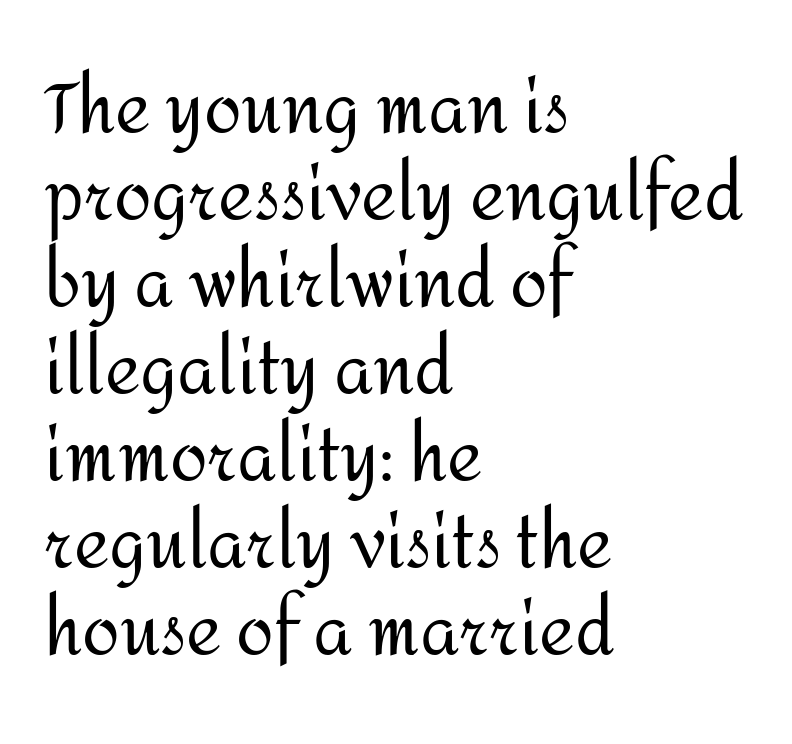
Plain, unruled lines of type. The font sits on the lighter half of the weight spectrum, regular included. Is there much room between lines? A standard amount, neither cramped nor airy. The rendering uses natural spacing where letterforms have individual widths.
